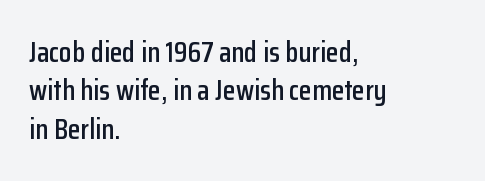
{"serif": "no", "italic": "no", "width": "condensed", "stroke_contrast": "low", "x_height": "medium", "monospaced": "no", "underline": "no", "align": "left", "line_spacing": "normal", "line_spacing_ratio": 1.32, "letter_spacing": "normal", "letter_spacing_em": 0.0, "glyph_px": 29}
